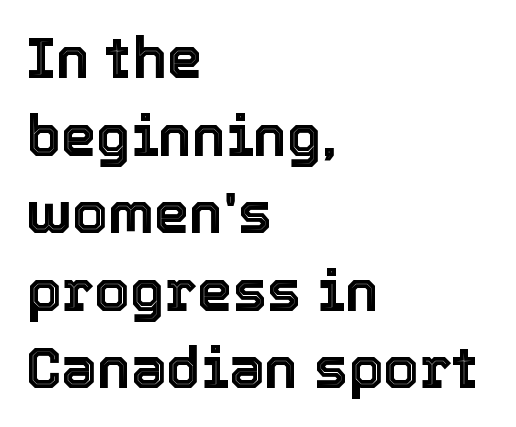
Q: Is the text italic (slanted)? A: No, it is upright.
Q: Is the text underlined? A: No.
Q: How is the paragraph aligned? A: Left-aligned.
Q: Is the spacing between letters normal or unusually wide? A: Normal.
Q: Is the spacing between lines tight, normal or loose? A: Normal.
Q: Width (condensed, normal, or wide)? A: Normal.
Q: x-height? A: Medium.
Q: Monospaced? A: No.
